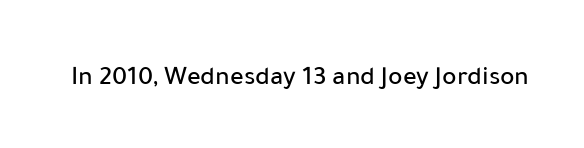
{"italic": "no", "underline": "no", "letter_spacing": "normal", "letter_spacing_em": 0.0, "glyph_px": 27}
